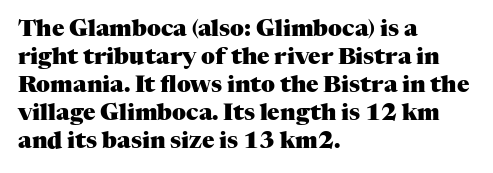
Q: Is the text bold? A: Yes.
Q: Is the text italic (slanted)? A: No, it is upright.
Q: Is the text underlined? A: No.
Q: How is the paragraph aligned? A: Left-aligned.
Q: Is the spacing between letters normal or unusually wide? A: Normal.
